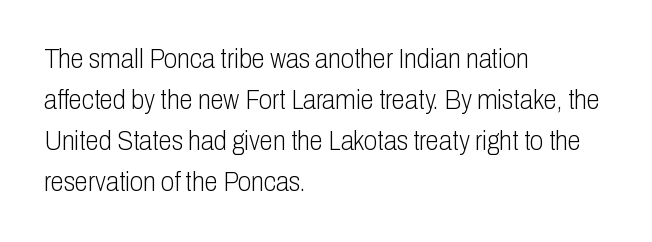
On a weight scale, this lands at 450 or below. The passage shown has conventional tracking throughout. A normal amount of white space separates one row of letters from the next. The rag falls on the right side of this text block.
